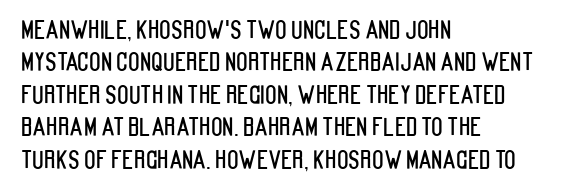
Glyph-to-glyph distance matches everyday printed text. Teacher's note: observe the even left margin — that is flush-left alignment. Type without underlining. This sample keeps an unexceptional amount of space between lines. This is roman type, the default non-slanted kind.
